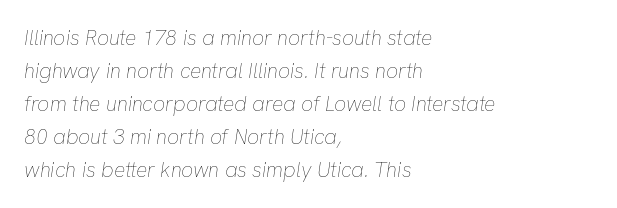
Q: Is the text bold? A: No.
Q: Is the text italic (slanted)? A: Yes, it leans right by about 8 degrees.
Q: Is the text underlined? A: No.
Q: How is the paragraph aligned? A: Left-aligned.
Q: Is the spacing between letters normal or unusually wide? A: Normal.
Q: Is the spacing between lines tight, normal or loose? A: Normal.
